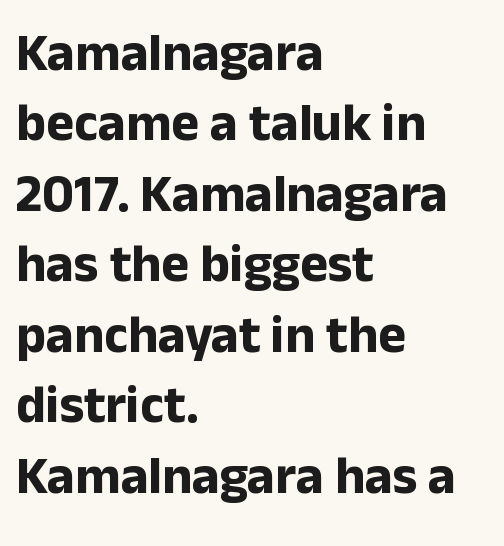
The image shows 53 px bold sans-serif type, upright; set left-aligned, normal line spacing (1.33x), normal letter spacing, not underlined; low stroke contrast and a medium x-height.
